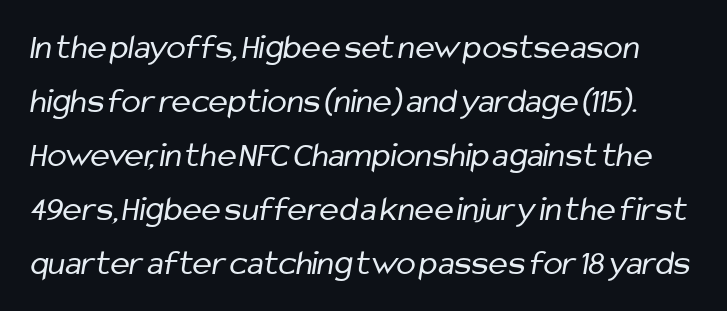
Q: Is the text bold? A: No.
Q: Is the typeface a serif or a sans-serif typeface? A: Sans-serif.
Q: Is the text underlined? A: No.
Q: Is the spacing between letters normal or unusually wide? A: Normal.
Q: Is the spacing between lines tight, normal or loose? A: Normal.
Q: Width (condensed, normal, or wide)? A: Condensed.
Q: Stroke contrast? A: Low.
Q: x-height? A: Medium.
Q: Monospaced? A: No.
